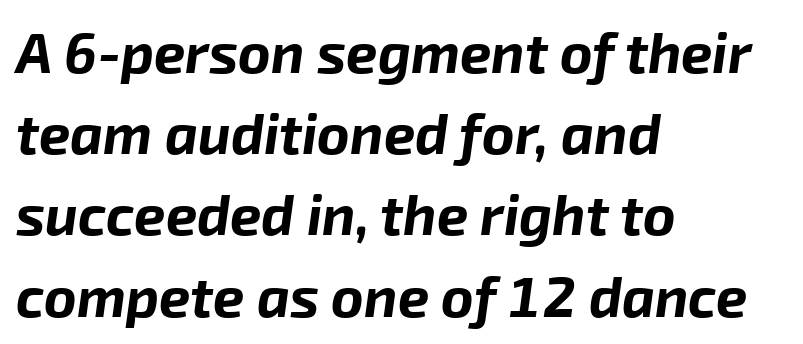
The image shows 56 px bold type, italic (leaning right); set left-aligned, normal line spacing (1.45x), normal letter spacing, not underlined; low stroke contrast and a medium x-height.
